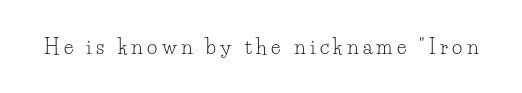
Q: Is the text bold? A: No.
Q: Is the text italic (slanted)? A: No, it is upright.
Q: Is the text underlined? A: No.
Q: Is the spacing between letters normal or unusually wide? A: Unusually wide.
